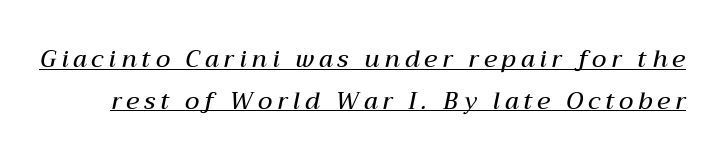
A bit beefed up — I'd call it semibold rather than bold. Display-style spreading of the glyphs; the letterfit is very open. You can tell it's italic because the verticals aren't actually vertical. Every word sits above its own underline.
